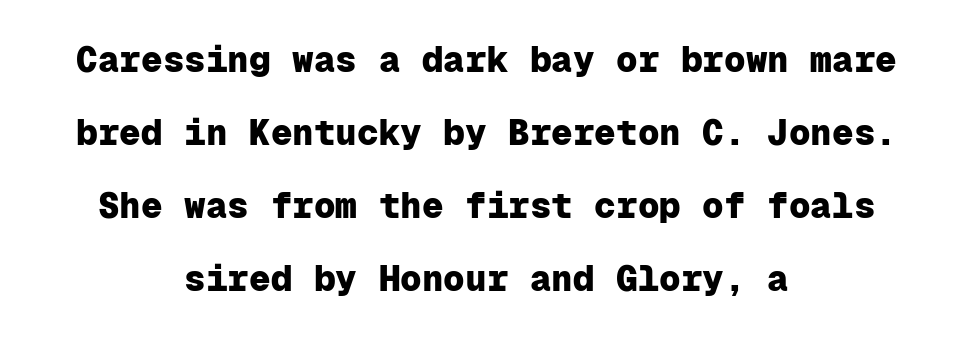
Heft: maximum for text — a bold. A student would call this center alignment; a typographer would say set centered. You could fit nearly another row in the gap between these rows. A typesetter would call this monospace, since all characters share one set width. Italic? Not at all — the glyphs are vertical.
